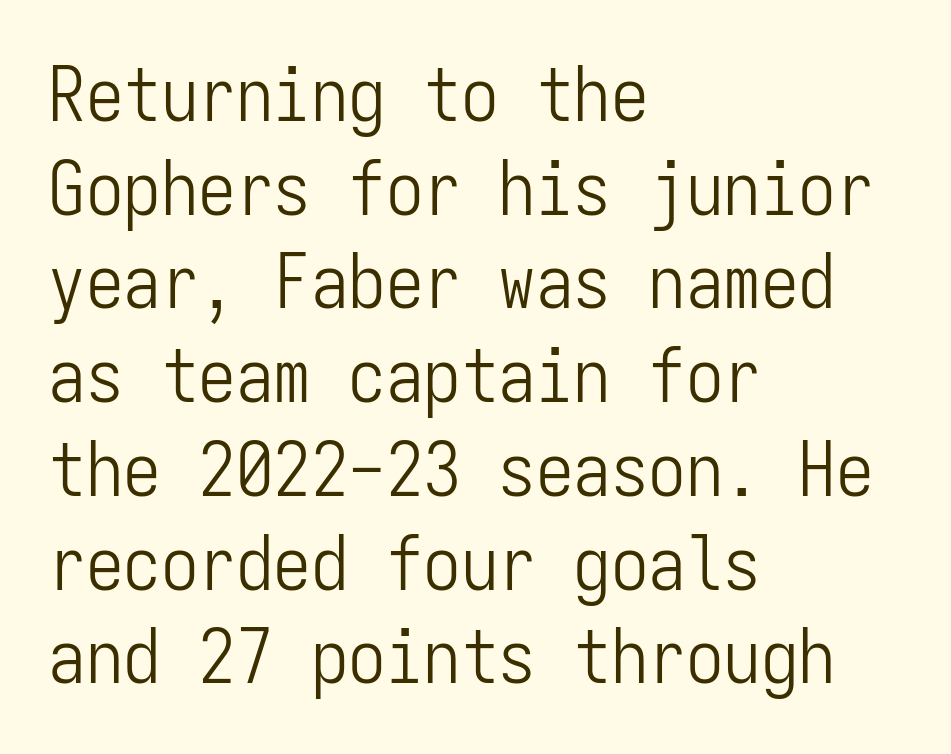
The image shows 75 px light, condensed sans-serif type, upright, monospaced; set left-aligned, normal line spacing (1.25x), normal letter spacing, not underlined; low stroke contrast and a medium x-height.
